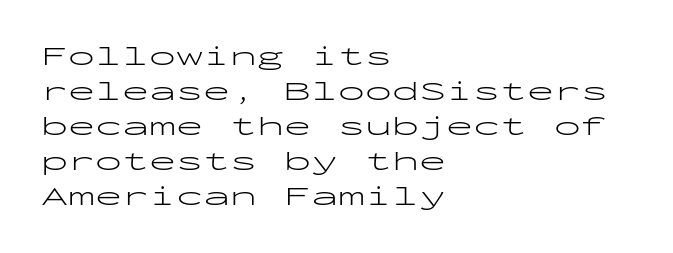
Q: Is the text bold? A: No.
Q: Is the text italic (slanted)? A: No, it is upright.
Q: Is the text underlined? A: No.
Q: How is the paragraph aligned? A: Left-aligned.
Q: Is the spacing between letters normal or unusually wide? A: Normal.
Q: Is the spacing between lines tight, normal or loose? A: Normal.
